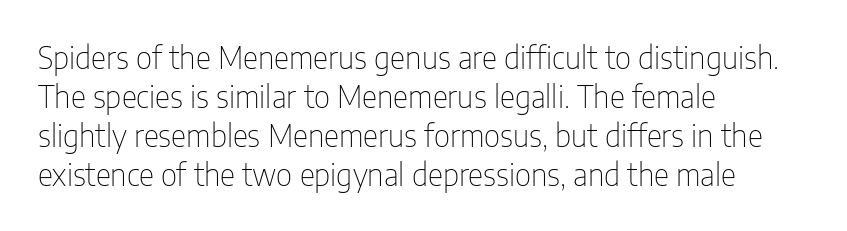
The image shows 30 px thin, condensed sans-serif type, upright; set left-aligned, normal line spacing (1.3x), normal letter spacing, not underlined; low stroke contrast and a medium x-height.
